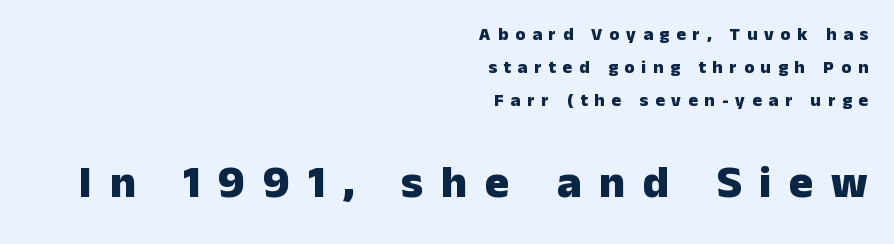
Typesetter's note — lower block bumped up in size, upper block left smaller. The lettering holds an erect, upright posture throughout. Proportional: the letters do not fall into vertical columns. Between one letter and the next there's a generous, obvious gap. Every letter is thick-stroked: bold, no question. The paragraph shown leans on its right margin.
